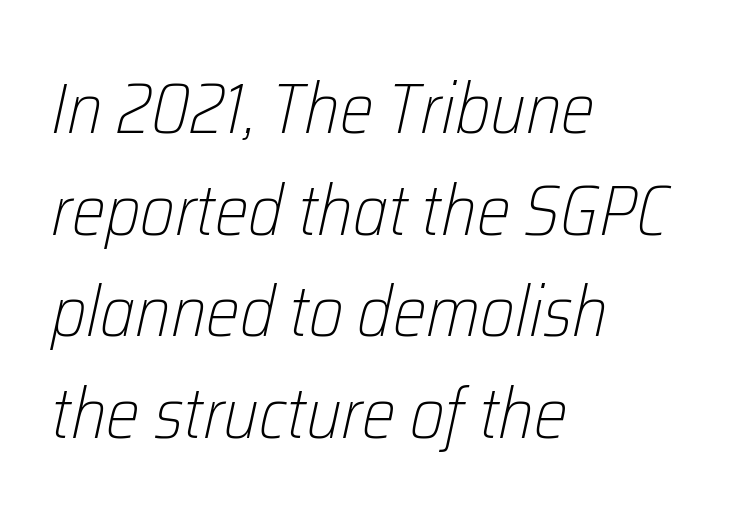
Observe the ordinary spacing: letters are neighbours, not strangers. Quick note: italic. Looks like regular typesetting: each glyph gets only the width it needs. No letter is thick-stroked: the sample isn't bold. Underline: absent. A classic flush-left, rag-right setting is used for this passage.
